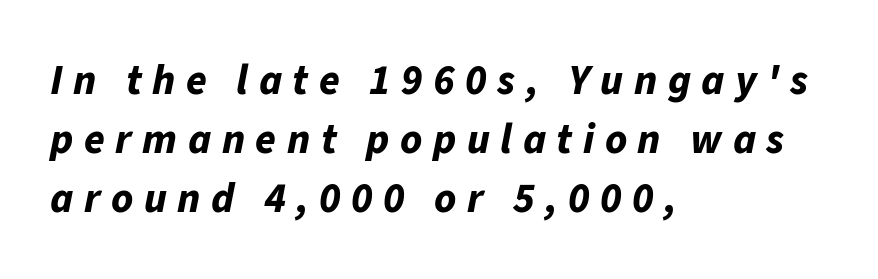
{"italic": "yes", "lean": "right", "slant_degrees": 11, "bold": "yes", "weight": "bold", "width": "normal", "stroke_contrast": "low", "x_height": "medium", "monospaced": "no", "underline": "no", "align": "left", "line_spacing": "normal", "line_spacing_ratio": 1.4, "letter_spacing": "wide", "letter_spacing_em": 0.25, "glyph_px": 42}
